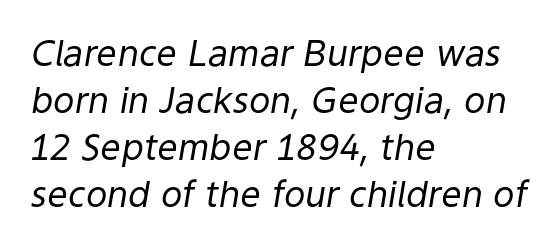
{"italic": "yes", "lean": "right", "slant_degrees": 9, "bold": "no", "weight": "regular", "width": "normal", "stroke_contrast": "low", "x_height": "medium", "monospaced": "no", "underline": "no", "align": "left", "line_spacing": "normal", "line_spacing_ratio": 1.31, "letter_spacing": "normal", "letter_spacing_em": 0.0, "glyph_px": 36}
